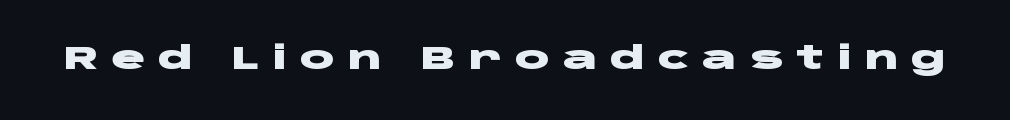
The image shows 32 px heavy, wide sans-serif type, upright; set unusually wide letter spacing (+0.4 em), not underlined; low stroke contrast and a large x-height.
